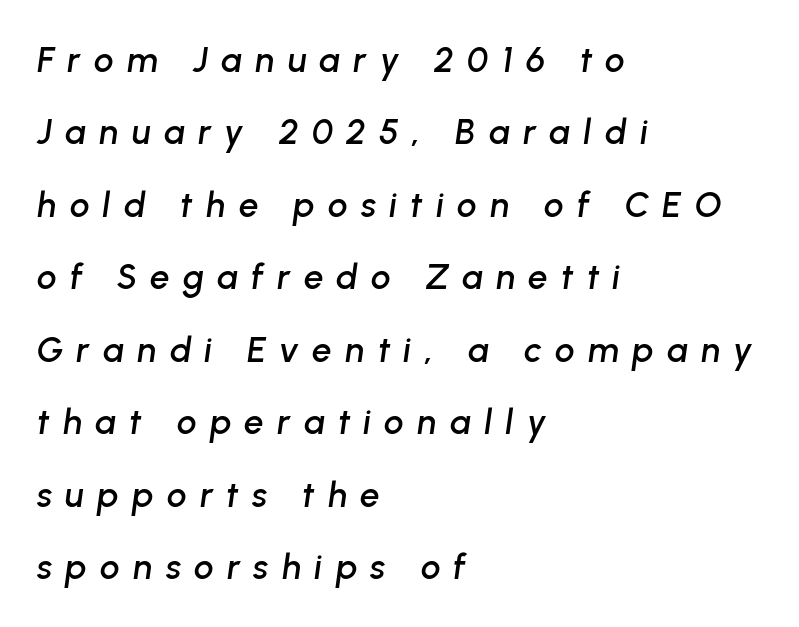
The image shows 35 px text type, italic (leaning right); set left-aligned, loose line spacing (2.07x), unusually wide letter spacing (+0.38 em), not underlined; low stroke contrast and a medium x-height.
